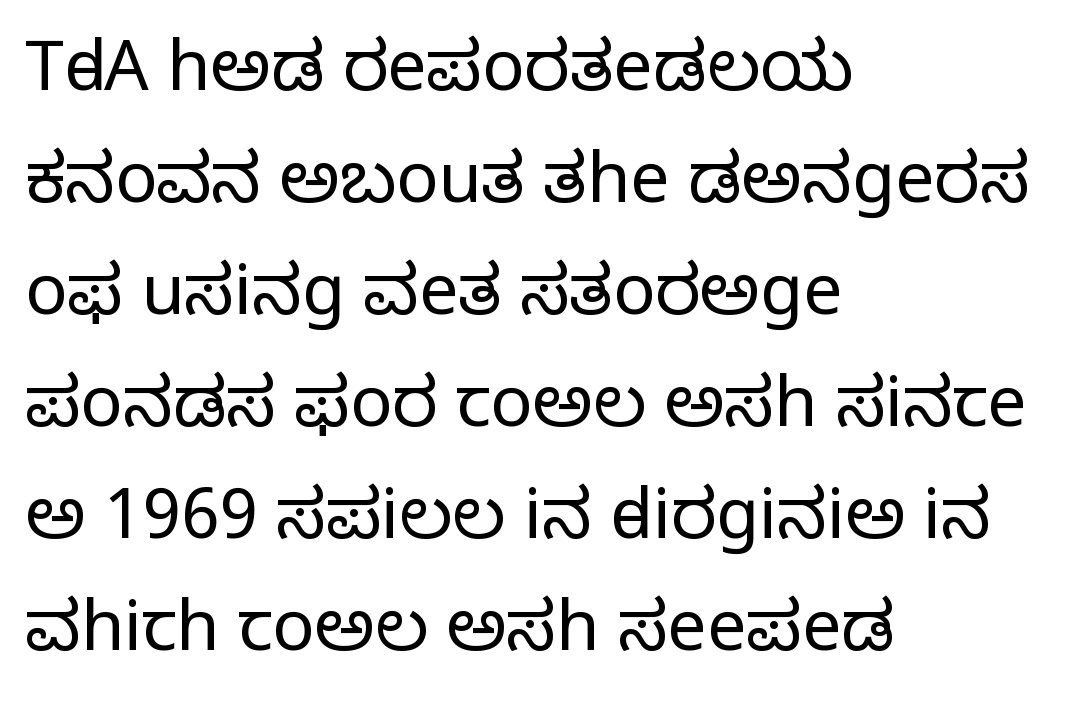
Note the varied advance widths — an 'i' is clearly narrower than an 'm'. Just letters on the line, the space beneath them empty. Ink coverage per letter is moderate at most. No extra tracking has been applied to these lines.
